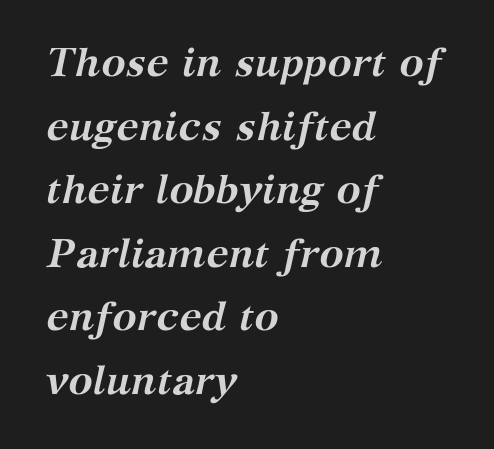
Chunky letters — that's bold for sure. If you drew a line through each stem, it would be angled. The rows are spaced the way most documents space them. Are there feet on the stems? There are — it's a serif.
